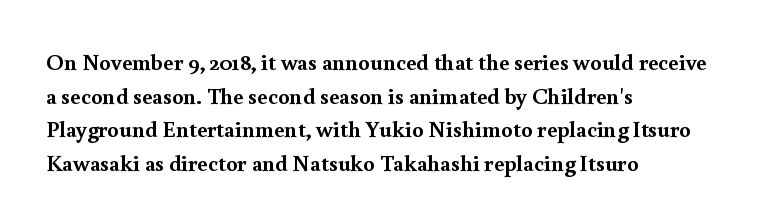
{"italic": "no", "bold": "yes", "underline": "no", "align": "left", "line_spacing": "normal", "line_spacing_ratio": 1.46, "letter_spacing": "normal", "letter_spacing_em": 0.0, "glyph_px": 23}
